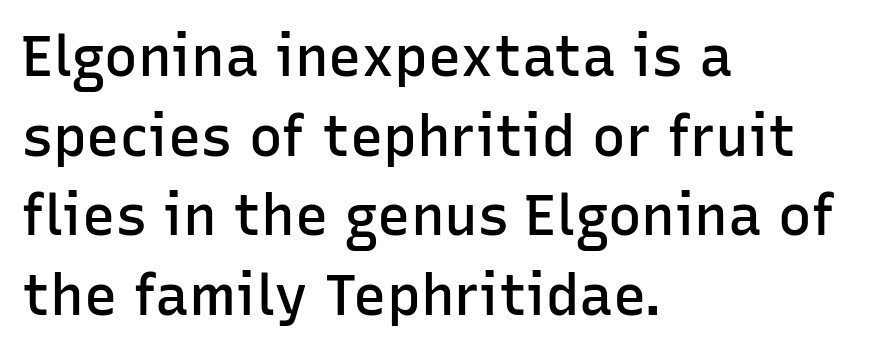
Q: Is the text bold? A: Semi-bold.
Q: Is the text italic (slanted)? A: No, it is upright.
Q: Is the typeface a serif or a sans-serif typeface? A: Sans-serif.
Q: Is the text underlined? A: No.
Q: How is the paragraph aligned? A: Left-aligned.
Q: Is the spacing between letters normal or unusually wide? A: Normal.
Q: Is the spacing between lines tight, normal or loose? A: Normal.
Q: Width (condensed, normal, or wide)? A: Normal.
Q: Stroke contrast? A: Low.
Q: x-height? A: Medium.
Q: Monospaced? A: No.
